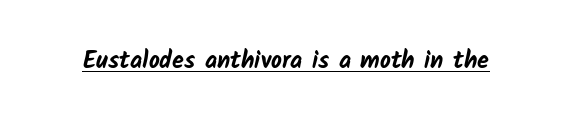
{"bold": "yes", "underline": "yes", "letter_spacing": "normal", "letter_spacing_em": 0.0, "glyph_px": 24}
